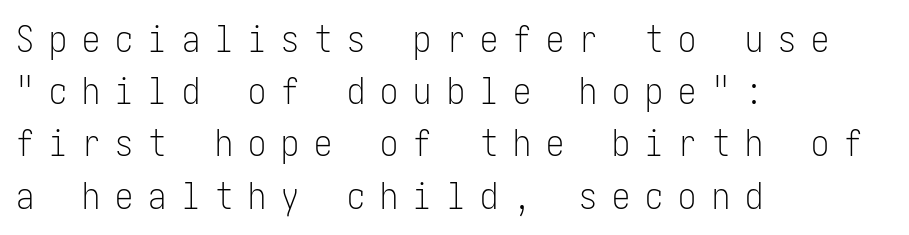
{"serif": "no", "italic": "no", "bold": "no", "weight": "light", "width": "condensed", "stroke_contrast": "low", "x_height": "medium", "underline": "no", "align": "left", "line_spacing": "normal", "line_spacing_ratio": 1.45, "letter_spacing": "wide", "letter_spacing_em": 0.42, "glyph_px": 36}
